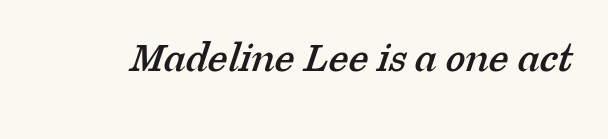
{"serif": "yes", "width": "normal", "stroke_contrast": "low", "x_height": "medium", "monospaced": "no", "underline": "no", "letter_spacing": "normal", "letter_spacing_em": 0.0, "glyph_px": 45}
